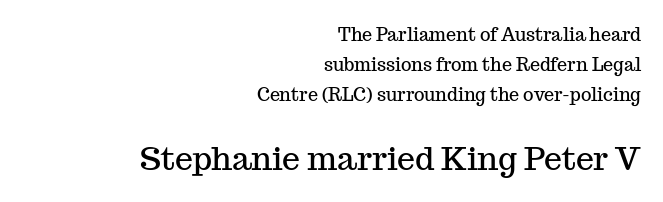
The image shows 32 px serif type, upright; set right-aligned, normal line spacing (1.66x), normal letter spacing, not underlined; the second (bottom) block is 1.78x larger; medium stroke contrast and a medium x-height.
